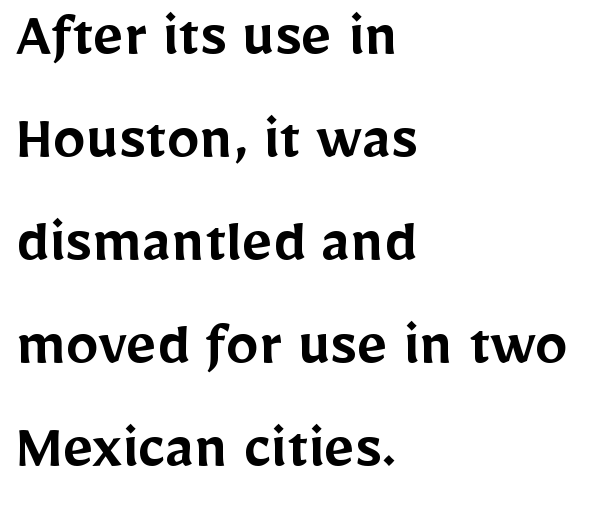
Q: Is the text bold? A: Semi-bold.
Q: Is the text italic (slanted)? A: No, it is upright.
Q: Is the typeface a serif or a sans-serif typeface? A: Sans-serif.
Q: Is the text underlined? A: No.
Q: How is the paragraph aligned? A: Left-aligned.
Q: Is the spacing between letters normal or unusually wide? A: Normal.
Q: Is the spacing between lines tight, normal or loose? A: Normal.
Q: Width (condensed, normal, or wide)? A: Normal.
Q: Stroke contrast? A: Low.
Q: x-height? A: Medium.
Q: Monospaced? A: No.
